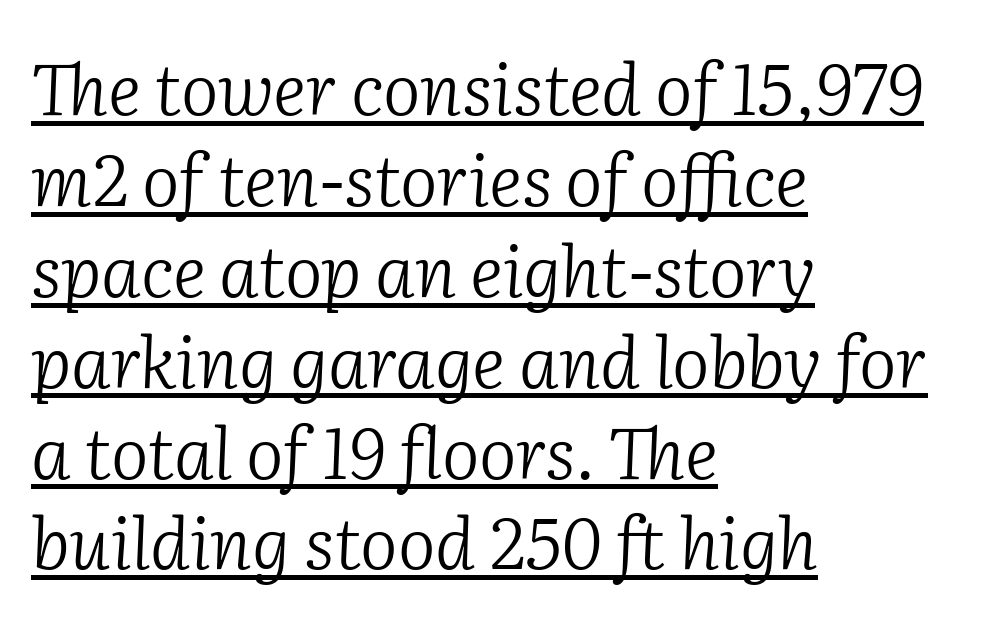
In CSS terms this would be text-align: left. This sample uses plain, unmodified letter spacing. The text was rendered using a seriffed face with decorative stroke endings. You can see a thin bar hugging the bottom of the glyphs. Students, observe: this is what conventionally led text looks like.
